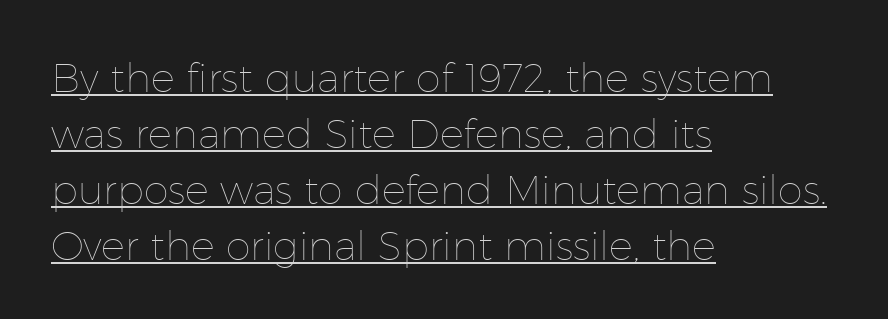
The image shows 40 px thin type, upright; set left-aligned, normal line spacing (1.4x), normal letter spacing, underlined; low stroke contrast and a medium x-height.
